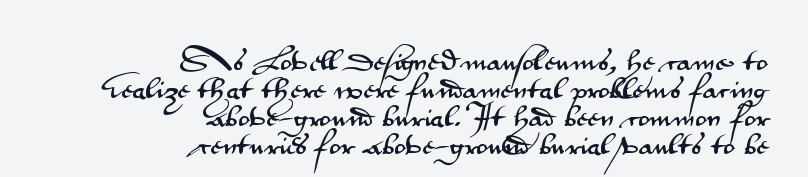
{"underline": "no", "align": "right", "line_spacing_ratio": 1.17, "letter_spacing": "normal", "letter_spacing_em": 0.0, "glyph_px": 24}
